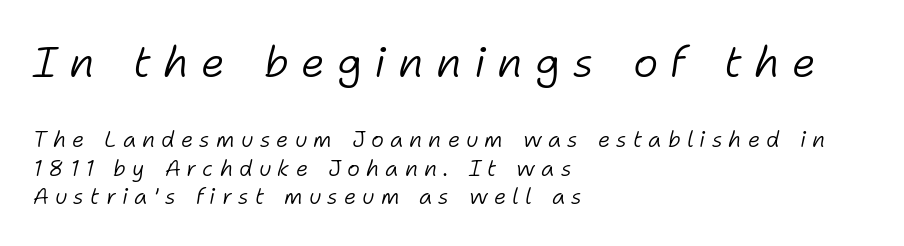
The image shows 43 px light type, italic (leaning right); set left-aligned, normal line spacing (1.31x), unusually wide letter spacing (+0.28 em), not underlined; the first (top) block is 1.95x larger; low stroke contrast and a medium x-height.
